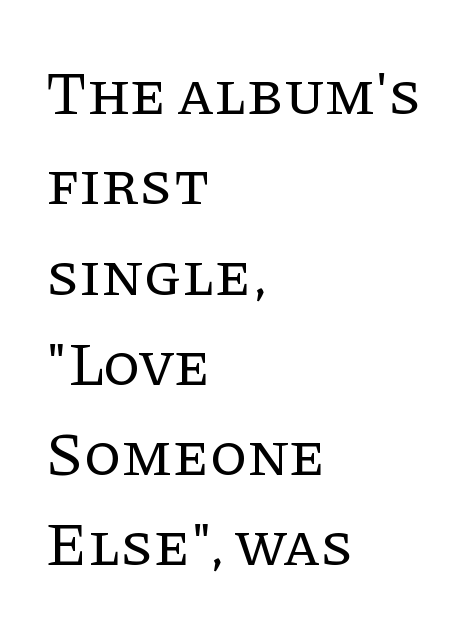
Q: Is the text bold? A: No.
Q: Is the text italic (slanted)? A: No, it is upright.
Q: Is the typeface a serif or a sans-serif typeface? A: Serif.
Q: Is the text underlined? A: No.
Q: How is the paragraph aligned? A: Left-aligned.
Q: Is the spacing between letters normal or unusually wide? A: Normal.
Q: Is the spacing between lines tight, normal or loose? A: Normal.
Q: Width (condensed, normal, or wide)? A: Normal.
Q: Stroke contrast? A: Low.
Q: x-height? A: Large.
Q: Monospaced? A: No.
